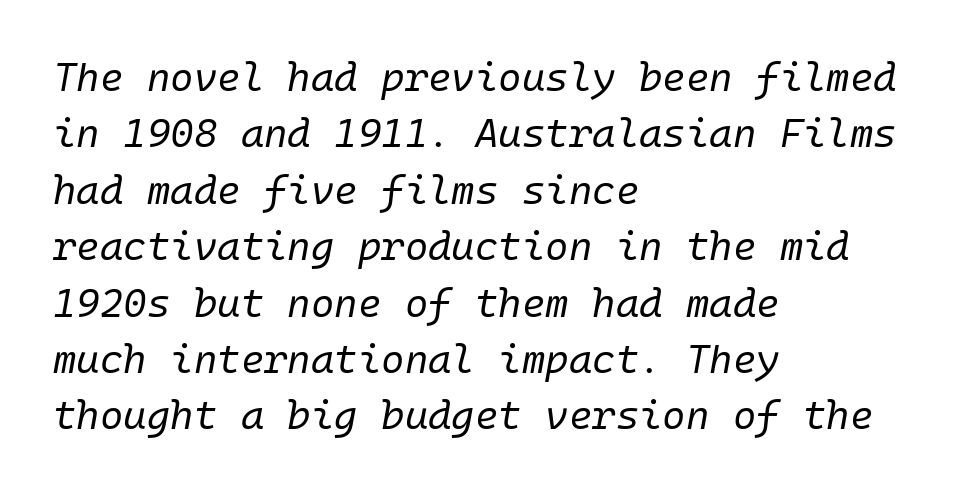
{"italic": "yes", "lean": "right", "slant_degrees": 10, "bold": "no", "weight": "regular", "width": "normal", "stroke_contrast": "low", "x_height": "medium", "underline": "no", "align": "left", "line_spacing": "normal", "line_spacing_ratio": 1.41, "letter_spacing": "normal", "letter_spacing_em": 0.0, "glyph_px": 40}
